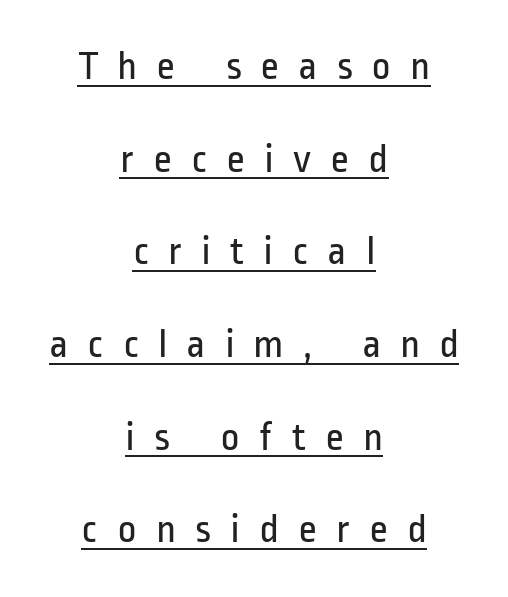
{"serif": "no", "italic": "no", "bold": "no", "weight": "regular", "width": "condensed", "stroke_contrast": "low", "x_height": "medium", "monospaced": "no", "underline": "yes", "align": "center", "line_spacing": "loose", "line_spacing_ratio": 2.26, "letter_spacing": "wide", "letter_spacing_em": 0.46, "glyph_px": 41}
